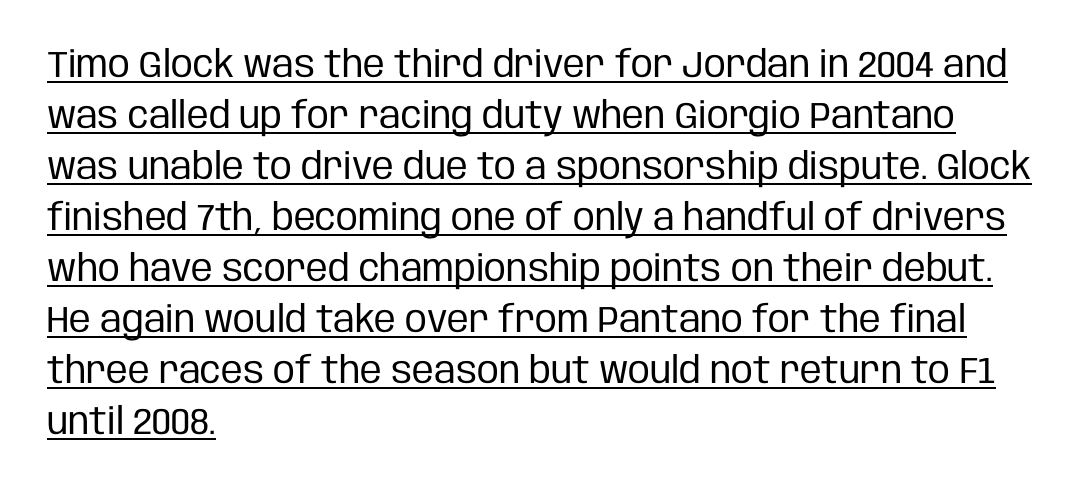
The image shows 37 px regular-weight, condensed sans-serif type, upright; set left-aligned, normal line spacing (1.38x), normal letter spacing, underlined; low stroke contrast and a large x-height.
